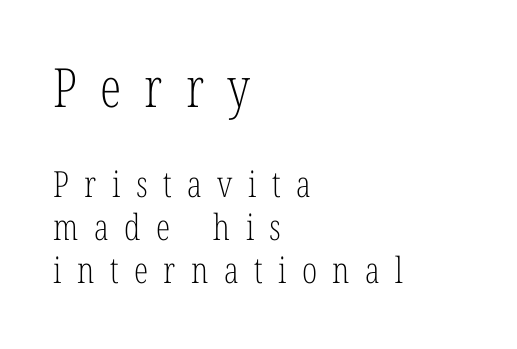
Q: Is the text bold? A: No.
Q: Is the text italic (slanted)? A: No, it is upright.
Q: Is the typeface a serif or a sans-serif typeface? A: Serif.
Q: Is the text underlined? A: No.
Q: How is the paragraph aligned? A: Left-aligned.
Q: Is the spacing between letters normal or unusually wide? A: Unusually wide.
Q: Which block of text is set in a larger size, the first (top) or the second (bottom)? A: The first (top) one.
Q: Width (condensed, normal, or wide)? A: Condensed.
Q: Stroke contrast? A: Low.
Q: x-height? A: Medium.
Q: Monospaced? A: No.
